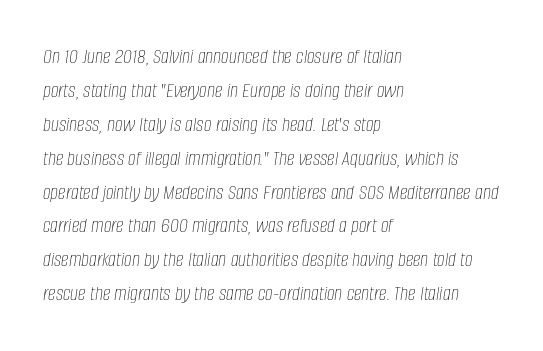
The image shows 22 px text type, italic (leaning right); set left-aligned, normal line spacing (1.54x), normal letter spacing, not underlined.
